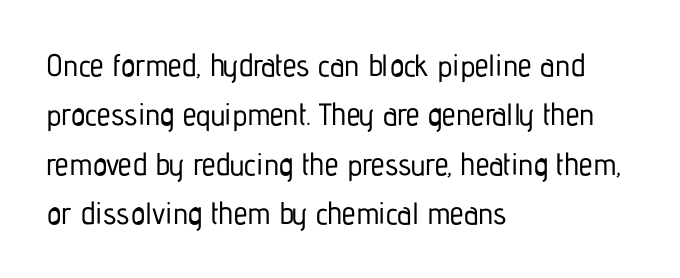
{"serif": "no", "italic": "no", "width": "condensed", "stroke_contrast": "low", "x_height": "medium", "monospaced": "no", "underline": "no", "align": "left", "line_spacing": "normal", "line_spacing_ratio": 1.59, "letter_spacing": "normal", "letter_spacing_em": 0.0, "glyph_px": 31}
